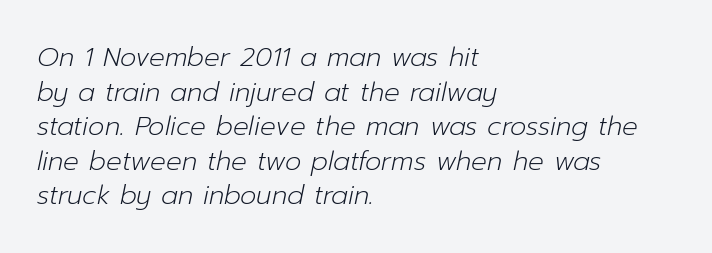
Short note: letters normally spaced. The font's italic variant was chosen for this text. These lines are set flush left with a ragged right edge. Normally led — the rows are evenly, conventionally spaced. The strip under each line holds only bare page.
